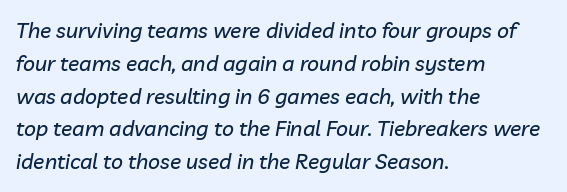
Q: Is the text italic (slanted)? A: Yes, it leans right by about 10 degrees.
Q: Is the text underlined? A: No.
Q: How is the paragraph aligned? A: Left-aligned.
Q: Is the spacing between letters normal or unusually wide? A: Normal.
Q: Is the spacing between lines tight, normal or loose? A: Normal.
